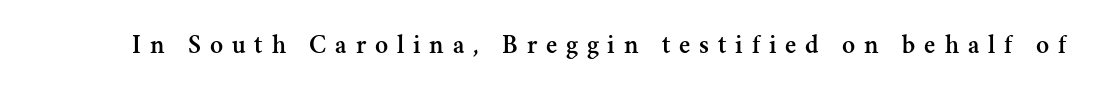
Lines of text with bare space underneath. Honestly, the letter spacing is so wide it's the main thing you notice. The letters stand upright; this is a roman face.
